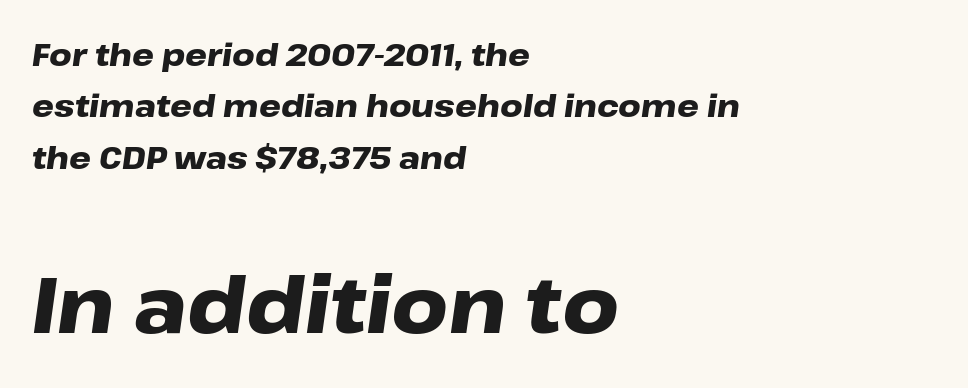
{"italic": "yes", "lean": "right", "slant_degrees": 8, "bold": "yes", "weight": "heavy", "width": "wide", "stroke_contrast": "low", "x_height": "medium", "monospaced": "no", "underline": "no", "align": "left", "line_spacing": "normal", "line_spacing_ratio": 1.66, "letter_spacing": "normal", "letter_spacing_em": 0.0, "larger_block": "second", "size_ratio": 2.52, "glyph_px": 78}
